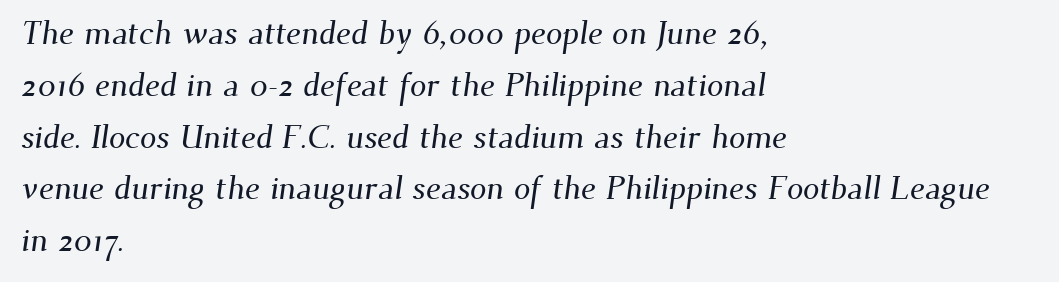
The image shows 33 px serif type; set left-aligned, normal line spacing (1.57x), normal letter spacing, not underlined; medium stroke contrast and a small x-height.
